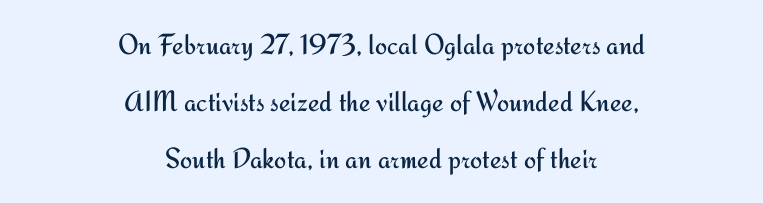
{"serif": "no", "italic": "no", "bold": "no", "weight": "regular", "width": "normal", "stroke_contrast": "medium", "x_height": "small", "monospaced": "no", "underline": "no", "align": "center", "line_spacing": "loose", "line_spacing_ratio": 1.97, "letter_spacing": "normal", "letter_spacing_em": 0.0, "glyph_px": 29}
